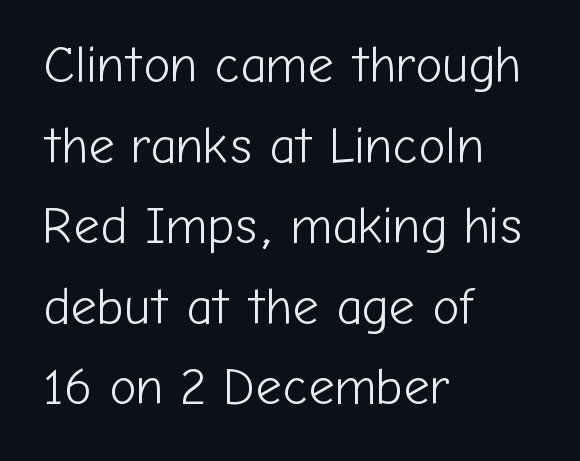
Q: Is the text bold? A: No.
Q: Is the text italic (slanted)? A: No, it is upright.
Q: Is the typeface a serif or a sans-serif typeface? A: Sans-serif.
Q: Is the text underlined? A: No.
Q: How is the paragraph aligned? A: Left-aligned.
Q: Is the spacing between letters normal or unusually wide? A: Normal.
Q: Is the spacing between lines tight, normal or loose? A: Normal.
Q: Width (condensed, normal, or wide)? A: Normal.
Q: Stroke contrast? A: Low.
Q: x-height? A: Medium.
Q: Monospaced? A: No.
